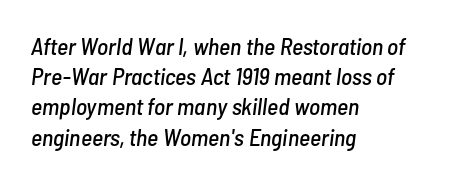
Q: Is the text italic (slanted)? A: Yes, it leans right by about 7 degrees.
Q: Is the text underlined? A: No.
Q: How is the paragraph aligned? A: Left-aligned.
Q: Is the spacing between letters normal or unusually wide? A: Normal.
Q: Is the spacing between lines tight, normal or loose? A: Normal.
